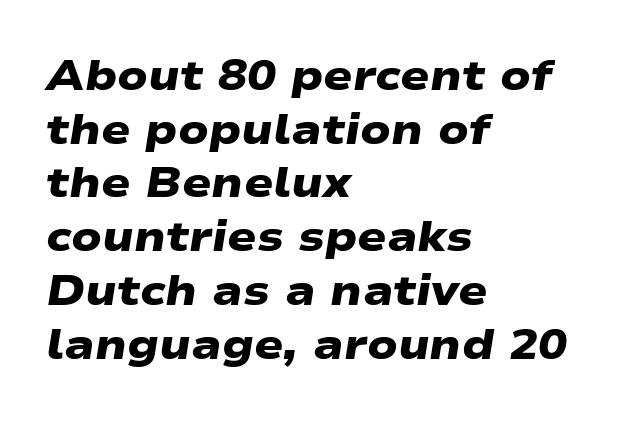
Varying glyph widths throughout — classic text-font behaviour. Bold? Absolutely — the strokes are thick and heavy. The designer went with a sans here, leaving each stem footless. Alignment: flush left. The line-height multiplier appears to be the usual default.
